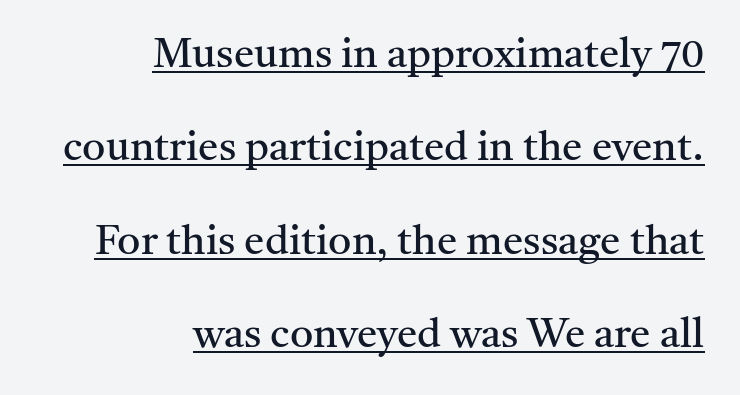
The image shows 41 px regular-weight serif type, upright; set right-aligned, loose line spacing (2.28x), normal letter spacing, underlined; medium stroke contrast and a medium x-height.
